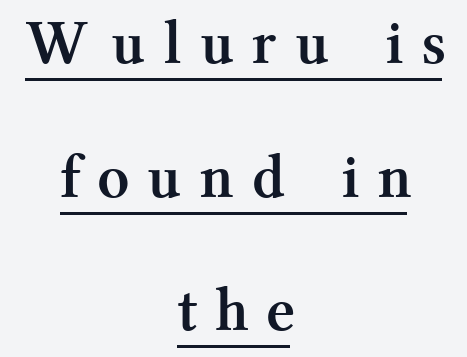
The image shows 63 px semibold serif type, upright; set centered, loose line spacing (2.12x), unusually wide letter spacing (+0.36 em), underlined; medium stroke contrast and a medium x-height.
